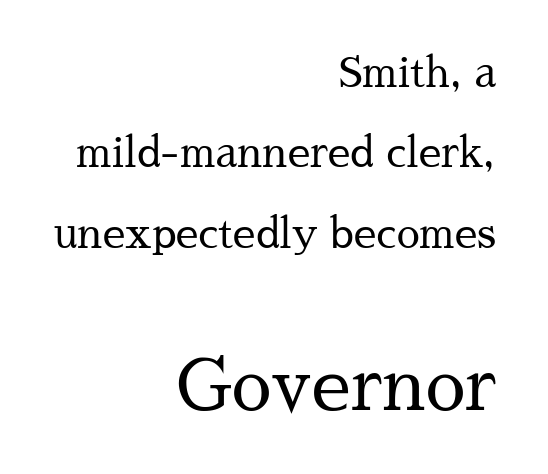
The image shows 71 px regular-weight serif type, upright; set right-aligned, loose line spacing (1.96x), normal letter spacing, not underlined; the second (bottom) block is 1.73x larger; medium stroke contrast and a medium x-height.
